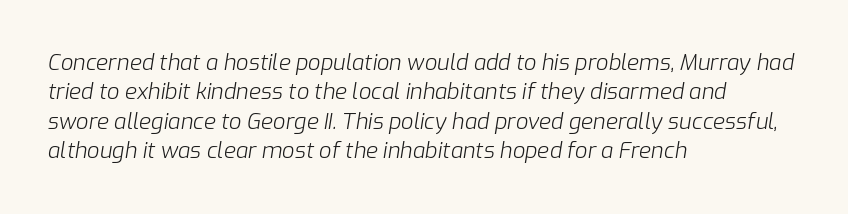
The image shows 22 px text type, italic (leaning right); set left-aligned, normal line spacing (1.34x), normal letter spacing, not underlined.
